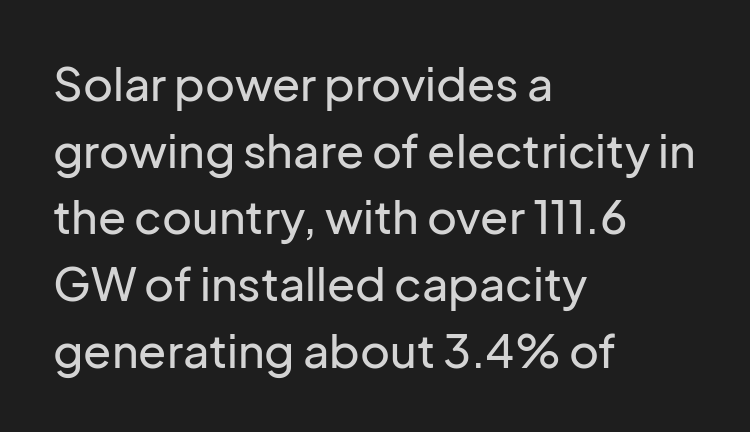
The image shows 46 px sans-serif type, upright; set left-aligned, normal line spacing (1.45x), normal letter spacing, not underlined; low stroke contrast and a medium x-height.
